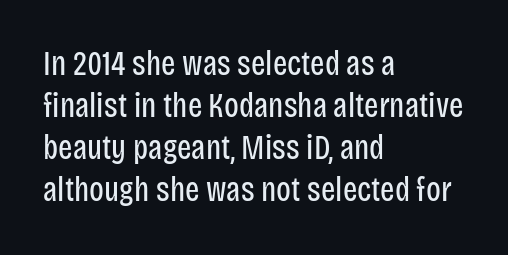
{"serif": "no", "italic": "no", "bold": "no", "weight": "regular", "width": "condensed", "stroke_contrast": "low", "x_height": "large", "monospaced": "no", "underline": "no", "align": "left", "line_spacing_ratio": 1.24, "letter_spacing": "normal", "letter_spacing_em": 0.0, "glyph_px": 34}
